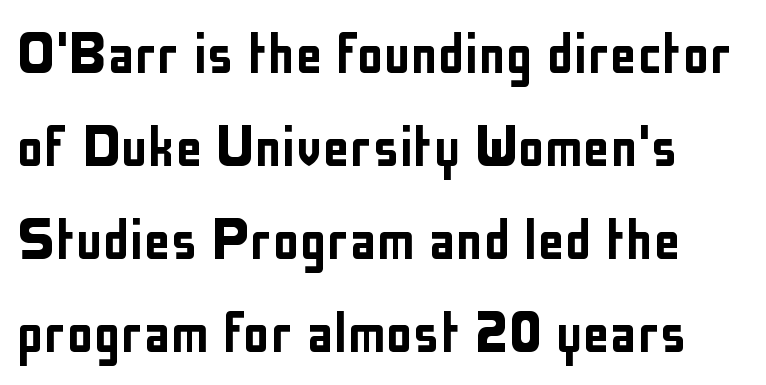
Q: Is the text italic (slanted)? A: No, it is upright.
Q: Is the typeface a serif or a sans-serif typeface? A: Sans-serif.
Q: Is the text underlined? A: No.
Q: Is the spacing between letters normal or unusually wide? A: Normal.
Q: Is the spacing between lines tight, normal or loose? A: Normal.
Q: Width (condensed, normal, or wide)? A: Condensed.
Q: Stroke contrast? A: Low.
Q: x-height? A: Medium.
Q: Monospaced? A: No.
